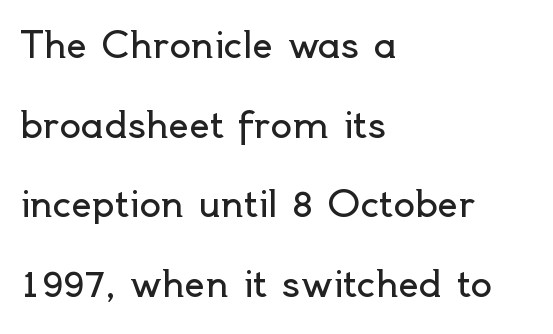
{"serif": "no", "italic": "no", "bold": "no", "weight": "regular", "width": "normal", "x_height": "small", "monospaced": "no", "underline": "no", "align": "left", "line_spacing": "loose", "line_spacing_ratio": 2.21, "letter_spacing": "normal", "letter_spacing_em": 0.0, "glyph_px": 36}
